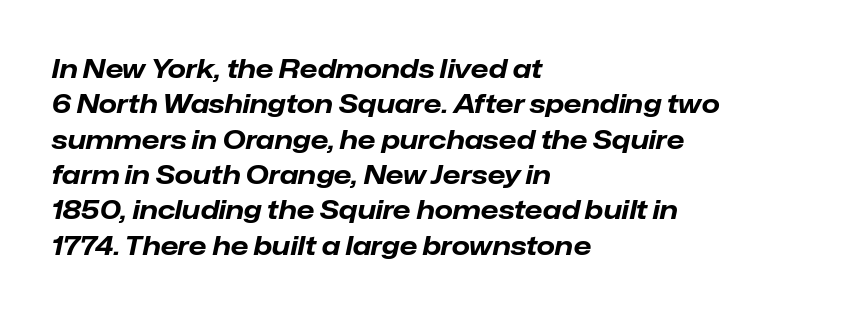
{"italic": "yes", "lean": "right", "slant_degrees": 12, "bold": "yes", "underline": "no", "align": "left", "line_spacing": "normal", "line_spacing_ratio": 1.36, "letter_spacing": "normal", "letter_spacing_em": 0.0, "glyph_px": 26}
